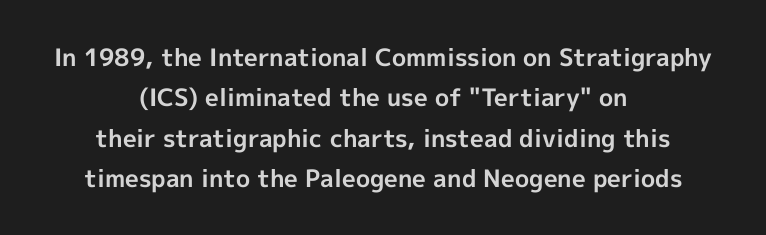
Q: Is the text bold? A: Yes.
Q: Is the text italic (slanted)? A: No, it is upright.
Q: Is the text underlined? A: No.
Q: How is the paragraph aligned? A: Centered.
Q: Is the spacing between letters normal or unusually wide? A: Normal.
Q: Is the spacing between lines tight, normal or loose? A: Normal.
